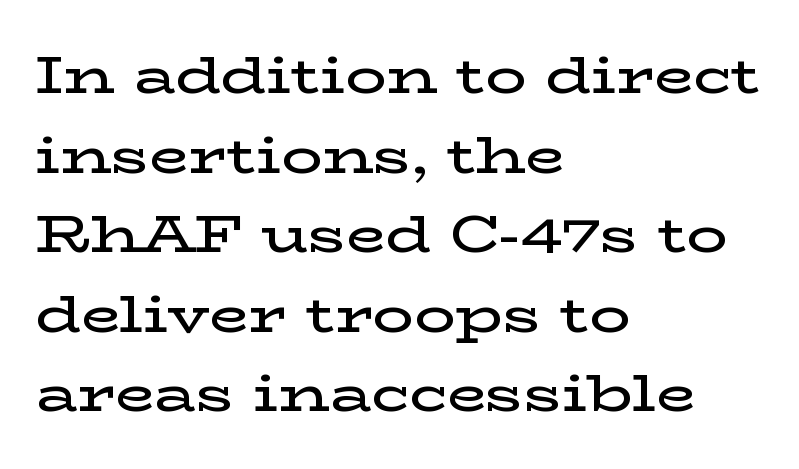
The image shows 51 px semibold, wide serif type, upright; set left-aligned, normal line spacing (1.56x), normal letter spacing, not underlined; low stroke contrast and a medium x-height.
